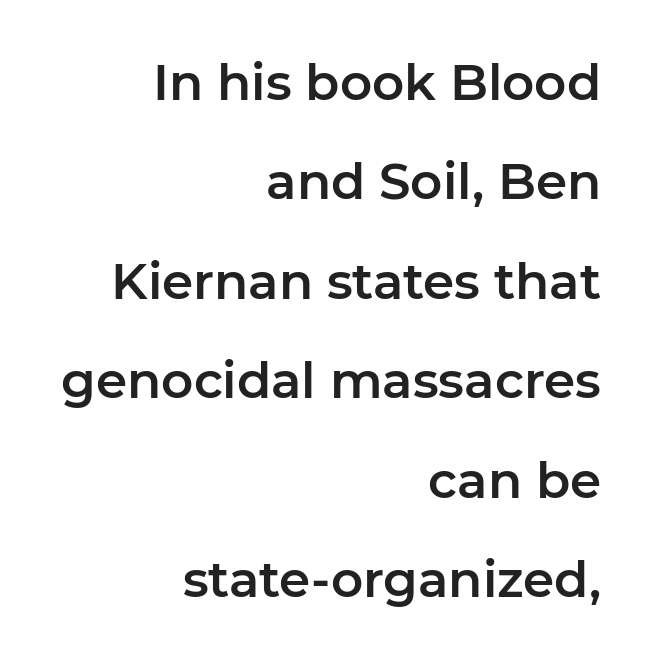
A typesetter would call this proportional, since set widths differ per character. Reading down the block, your eye finds every line finishing at a fixed right position. Each new line begins a long way beneath the previous one. Vertical strokes here are truly vertical. Descender tails drop into unmarked territory.
